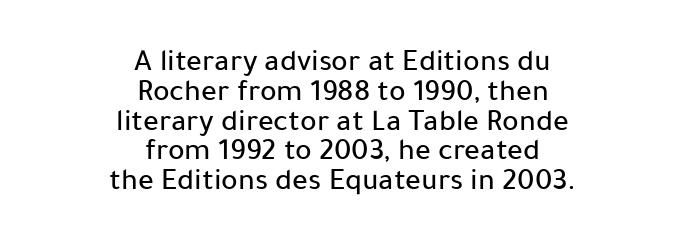
Q: Is the text italic (slanted)? A: No, it is upright.
Q: Is the typeface a serif or a sans-serif typeface? A: Sans-serif.
Q: Is the text underlined? A: No.
Q: How is the paragraph aligned? A: Centered.
Q: Is the spacing between letters normal or unusually wide? A: Normal.
Q: Is the spacing between lines tight, normal or loose? A: Tight.
Q: Width (condensed, normal, or wide)? A: Normal.
Q: Stroke contrast? A: Low.
Q: x-height? A: Medium.
Q: Monospaced? A: No.
